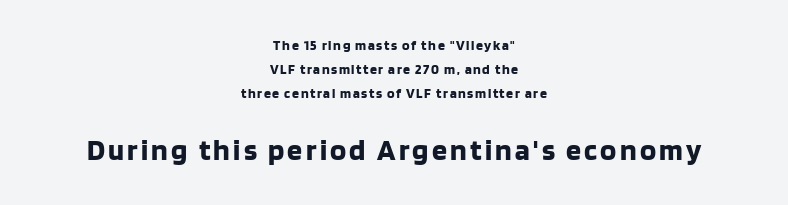
The sample has been set heavy, in full bold. A student would call this center alignment; a typographer would say set centered. This rendering features lettering with no underline. Note: smaller setting up top, larger setting below. Ordinary non-slanted type is in use.
